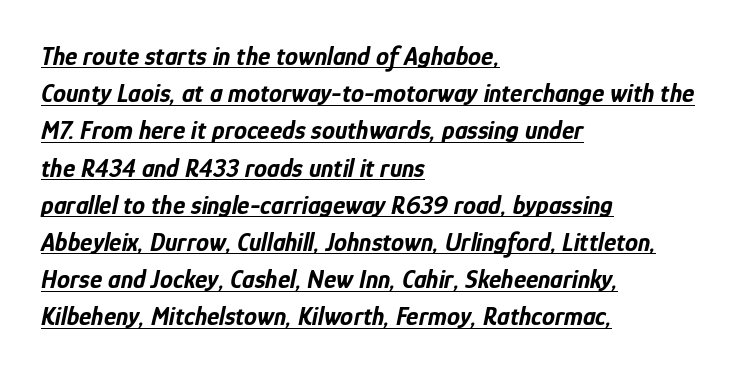
Q: Is the text bold? A: Yes.
Q: Is the text italic (slanted)? A: Yes, it leans right by about 12 degrees.
Q: Is the text underlined? A: Yes.
Q: How is the paragraph aligned? A: Left-aligned.
Q: Is the spacing between letters normal or unusually wide? A: Normal.
Q: Is the spacing between lines tight, normal or loose? A: Normal.
